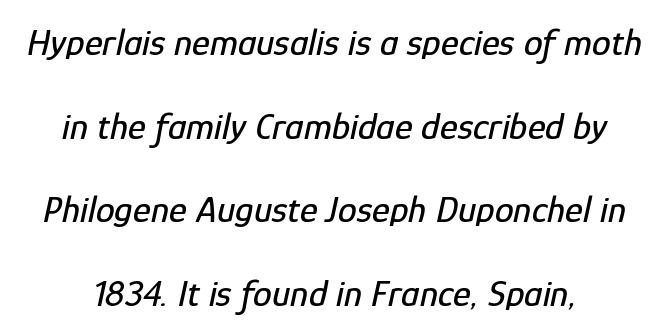
{"italic": "yes", "lean": "right", "slant_degrees": 12, "width": "condensed", "stroke_contrast": "low", "x_height": "medium", "monospaced": "no", "underline": "no", "line_spacing": "loose", "line_spacing_ratio": 2.2, "letter_spacing": "normal", "letter_spacing_em": 0.0, "glyph_px": 38}
